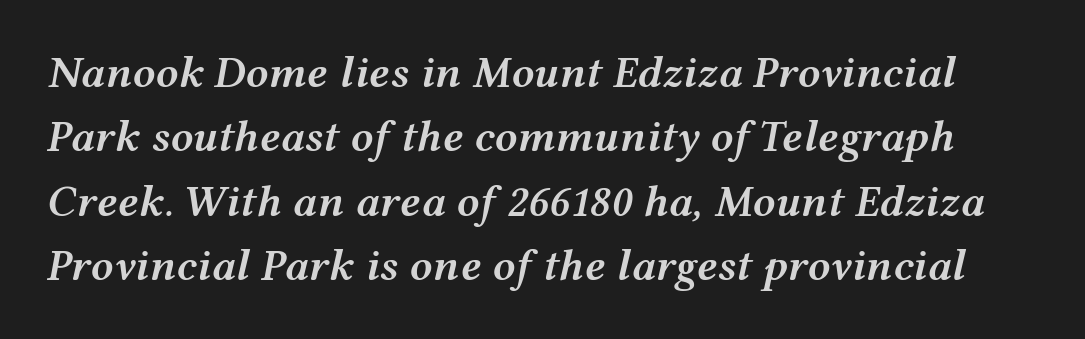
Every letter is mildly thick-stroked: semibold rather than bold. Clear beneath every line of the passage. Tracking value appears to be zero — textbook default spacing. Varying glyph widths throughout — classic text-font behaviour. The whole block is typeset with a tilt.
